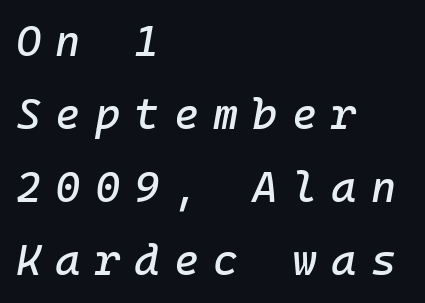
Q: Is the text italic (slanted)? A: Yes, it leans right by about 10 degrees.
Q: Is the text underlined? A: No.
Q: How is the paragraph aligned? A: Left-aligned.
Q: Is the spacing between letters normal or unusually wide? A: Unusually wide.
Q: Is the spacing between lines tight, normal or loose? A: Normal.
Q: Width (condensed, normal, or wide)? A: Normal.
Q: Stroke contrast? A: Low.
Q: x-height? A: Medium.
